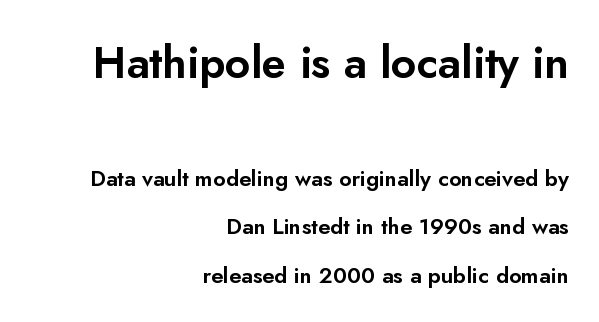
Q: Is the text italic (slanted)? A: No, it is upright.
Q: Is the typeface a serif or a sans-serif typeface? A: Sans-serif.
Q: Is the text underlined? A: No.
Q: How is the paragraph aligned? A: Right-aligned.
Q: Is the spacing between letters normal or unusually wide? A: Normal.
Q: Is the spacing between lines tight, normal or loose? A: Loose.
Q: Which block of text is set in a larger size, the first (top) or the second (bottom)? A: The first (top) one.
Q: Width (condensed, normal, or wide)? A: Normal.
Q: Stroke contrast? A: Low.
Q: x-height? A: Small.
Q: Monospaced? A: No.
